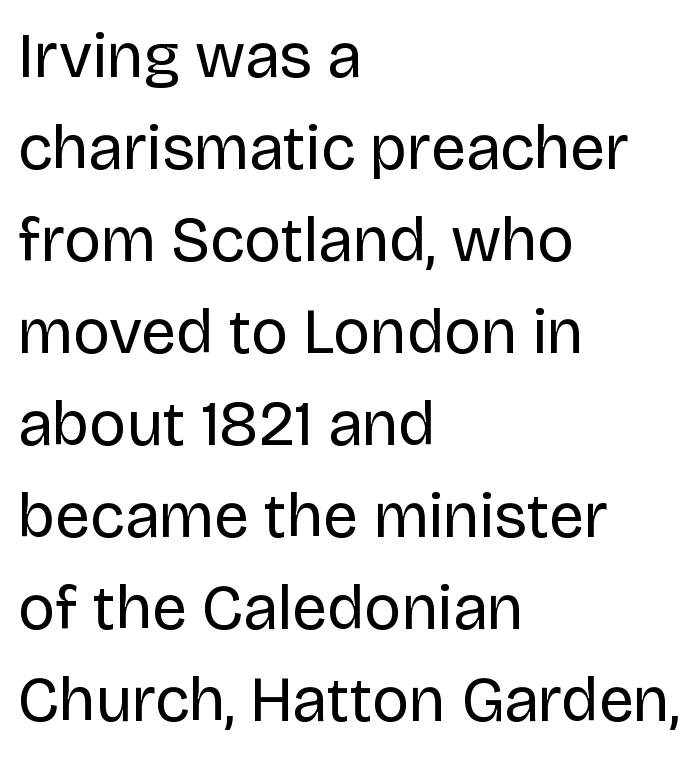
Clear beneath every line of the passage. In terms of letterspacing, this is plain default setting. Look at the bottom of the vertical strokes: they stop flat, with no serifs. The ragged edge is on the right, which tells us the setting is flush left. The lines sit at an ordinary, default distance from one another.
